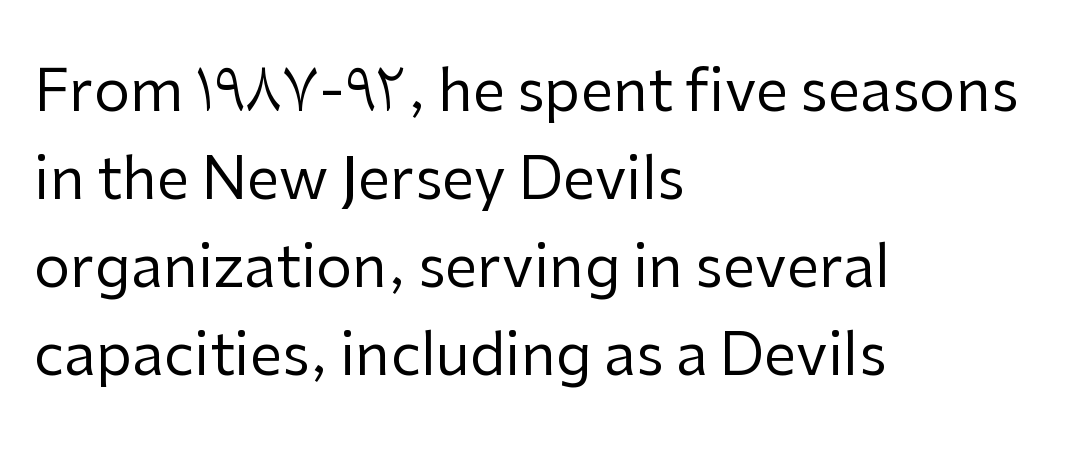
Check where the strokes stop: nothing finishes them off — pure sans. Every stem runs plumb, perpendicular to the baseline. Weight class: somewhere from thin through regular. Students, note that the glyphs here touch the page at normal intervals. The space directly below the letters is spotless.
